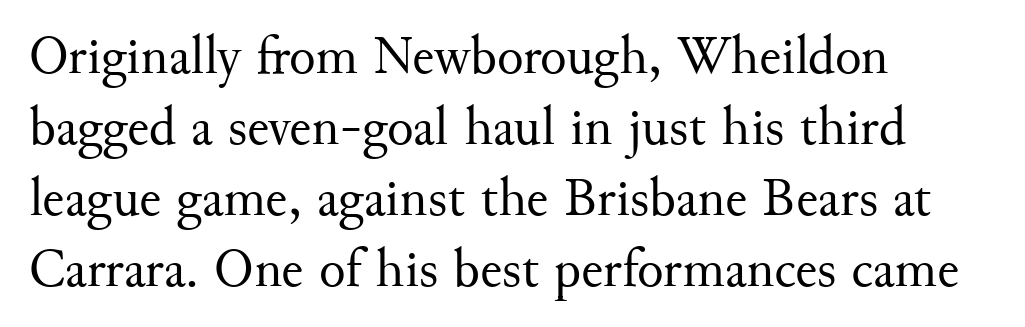
Q: Is the text bold? A: No.
Q: Is the text italic (slanted)? A: No, it is upright.
Q: Is the typeface a serif or a sans-serif typeface? A: Serif.
Q: Is the text underlined? A: No.
Q: How is the paragraph aligned? A: Left-aligned.
Q: Is the spacing between letters normal or unusually wide? A: Normal.
Q: Is the spacing between lines tight, normal or loose? A: Normal.
Q: Width (condensed, normal, or wide)? A: Normal.
Q: Stroke contrast? A: Medium.
Q: x-height? A: Small.
Q: Monospaced? A: No.
